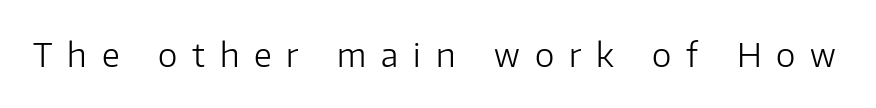
The image shows 33 px light sans-serif type, upright; set unusually wide letter spacing (+0.45 em), not underlined; low stroke contrast and a medium x-height.
